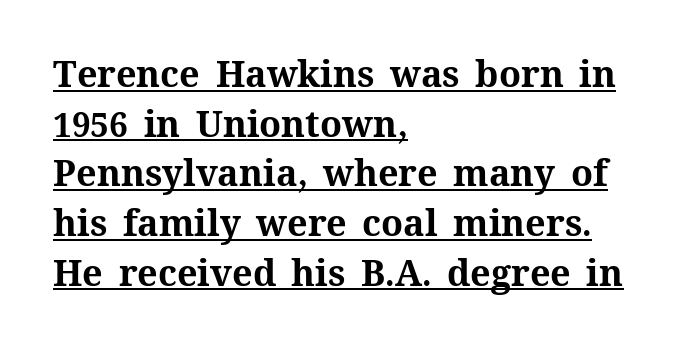
{"italic": "no", "bold": "yes", "weight": "bold", "width": "normal", "stroke_contrast": "medium", "x_height": "medium", "monospaced": "no", "underline": "yes", "align": "left", "line_spacing": "normal", "line_spacing_ratio": 1.38, "letter_spacing": "normal", "letter_spacing_em": 0.0, "glyph_px": 36}
